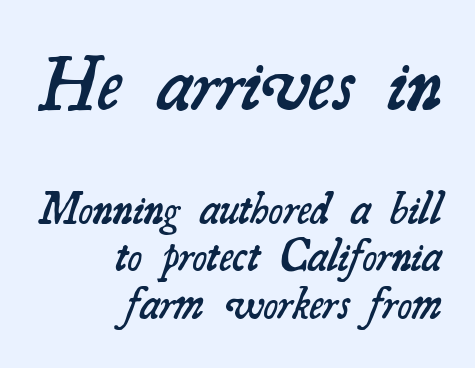
{"serif": "yes", "bold": "semi", "weight": "semibold", "width": "normal", "stroke_contrast": "medium", "x_height": "small", "monospaced": "no", "underline": "no", "align": "right", "line_spacing": "tight", "line_spacing_ratio": 1.08, "letter_spacing": "normal", "letter_spacing_em": 0.0, "larger_block": "first", "size_ratio": 1.75, "glyph_px": 77}
